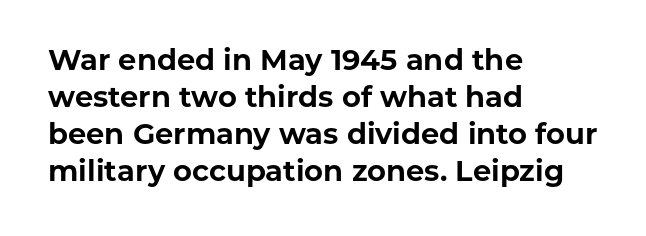
{"serif": "no", "italic": "no", "bold": "yes", "weight": "bold", "width": "normal", "stroke_contrast": "low", "x_height": "medium", "monospaced": "no", "underline": "no", "align": "left", "line_spacing": "normal", "line_spacing_ratio": 1.28, "letter_spacing": "normal", "letter_spacing_em": 0.0, "glyph_px": 29}
